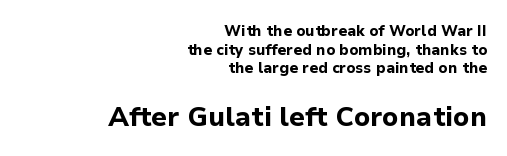
Do the letters lean? They stand straight. These lines keep a tight, regular rhythm from letter to letter. Lines of text with bare space underneath. The lower block of text is set noticeably larger than the block above it.
